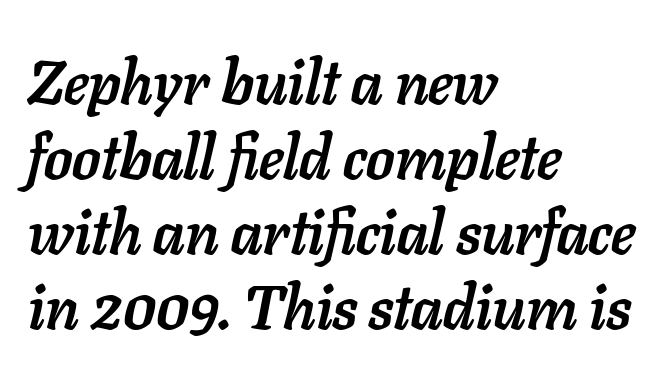
Note the varied advance widths — an 'i' is clearly narrower than an 'm'. Is the letter spacing exaggerated? No — it looks like the ordinary default. The axis of the letterforms is tilted away from vertical. Notice how the passage keeps a crisp vertical edge on the left only.
